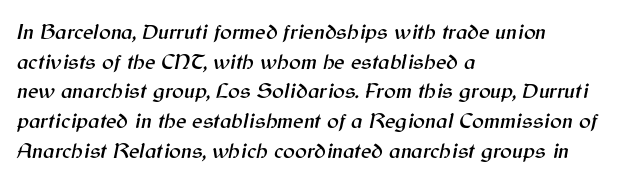
Q: Is the text italic (slanted)? A: Yes, it leans right by about 12 degrees.
Q: Is the text underlined? A: No.
Q: How is the paragraph aligned? A: Left-aligned.
Q: Is the spacing between letters normal or unusually wide? A: Normal.
Q: Is the spacing between lines tight, normal or loose? A: Normal.
